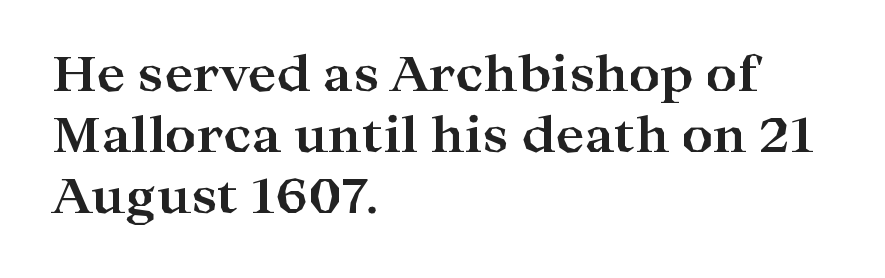
The image shows 49 px bold, wide serif type, upright; set left-aligned, line spacing 1.24x, normal letter spacing, not underlined; high stroke contrast and a medium x-height.
